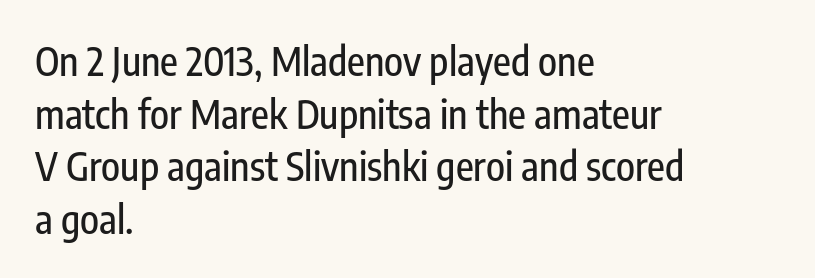
The image shows 39 px condensed sans-serif type, upright; set left-aligned, normal line spacing (1.35x), normal letter spacing, not underlined; low stroke contrast and a medium x-height.
